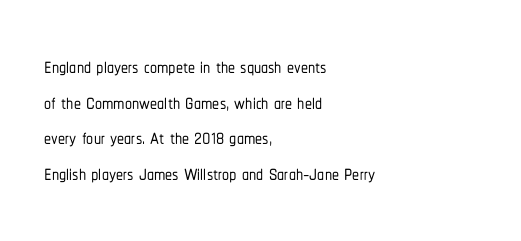
Q: Is the text italic (slanted)? A: No, it is upright.
Q: Is the typeface a serif or a sans-serif typeface? A: Sans-serif.
Q: Is the text underlined? A: No.
Q: How is the paragraph aligned? A: Left-aligned.
Q: Is the spacing between letters normal or unusually wide? A: Normal.
Q: Is the spacing between lines tight, normal or loose? A: Normal.
Q: Width (condensed, normal, or wide)? A: Condensed.
Q: Stroke contrast? A: Low.
Q: x-height? A: Medium.
Q: Monospaced? A: No.
